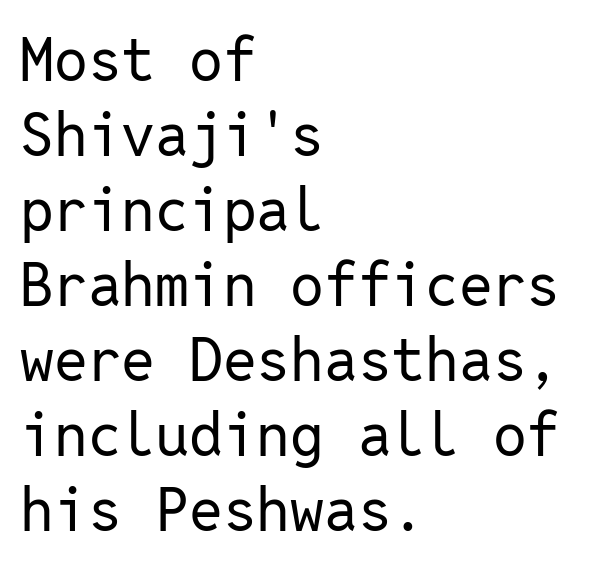
Q: Is the text bold? A: No.
Q: Is the text italic (slanted)? A: No, it is upright.
Q: Is the typeface a serif or a sans-serif typeface? A: Sans-serif.
Q: Is the text underlined? A: No.
Q: How is the paragraph aligned? A: Left-aligned.
Q: Is the spacing between letters normal or unusually wide? A: Normal.
Q: Is the spacing between lines tight, normal or loose? A: Normal.
Q: Width (condensed, normal, or wide)? A: Normal.
Q: Stroke contrast? A: Low.
Q: x-height? A: Medium.
Q: Monospaced? A: Yes.
